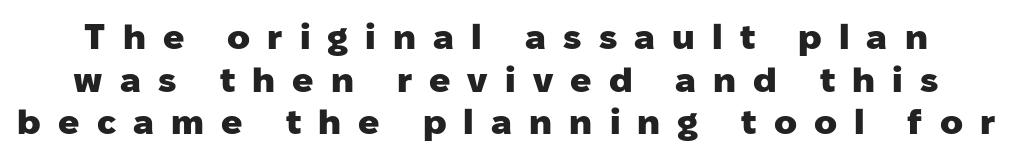
Q: Is the text bold? A: Yes.
Q: Is the text italic (slanted)? A: No, it is upright.
Q: Is the typeface a serif or a sans-serif typeface? A: Sans-serif.
Q: Is the text underlined? A: No.
Q: Is the spacing between letters normal or unusually wide? A: Unusually wide.
Q: Width (condensed, normal, or wide)? A: Normal.
Q: Stroke contrast? A: Low.
Q: x-height? A: Medium.
Q: Monospaced? A: No.
